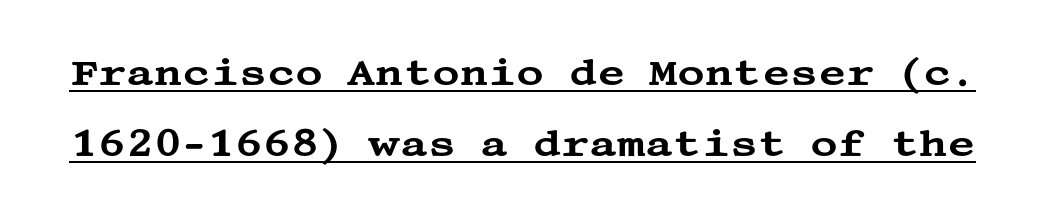
The image shows 38 px wide serif type, upright; set line spacing 1.87x, normal letter spacing, underlined; medium stroke contrast and a large x-height.
